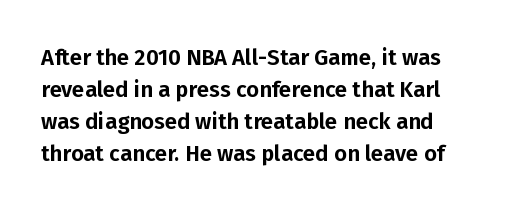
Left-aligned paragraph, ragged on the right. Rendered with straight, roman letterforms. Successive baselines arrive at the customary interval. Descenders are the only things crossing below the line. Is the letter spacing exaggerated? No — it looks like the ordinary default.
